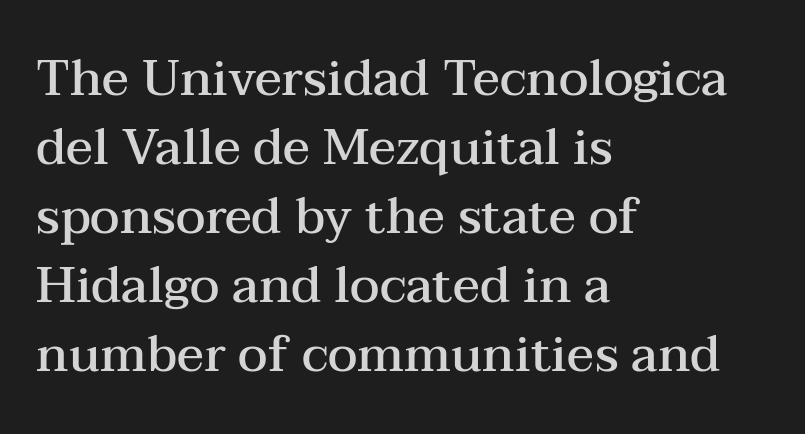
All the whitespace from short lines collects on the right. What's the leading like? Ordinary, nothing unusual. The letters sit at their default tracking, neither squeezed nor spread. These lines are rendered in a variable-pitch font.
